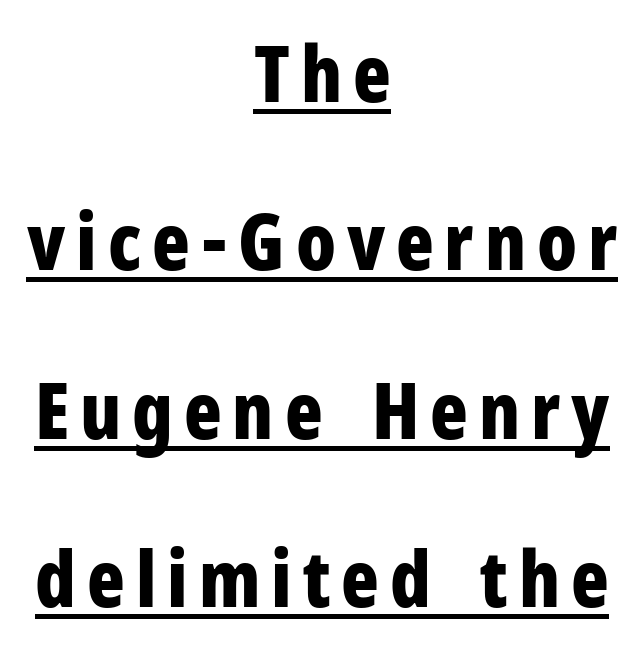
{"serif": "no", "italic": "no", "bold": "yes", "weight": "bold", "width": "condensed", "stroke_contrast": "low", "x_height": "medium", "monospaced": "no", "underline": "yes", "align": "center", "line_spacing": "loose", "line_spacing_ratio": 2.16, "glyph_px": 78}
